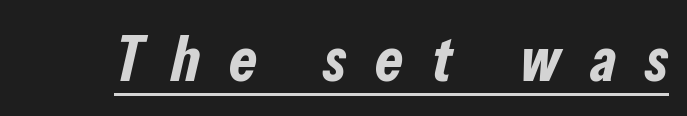
The characters look thick and weighty, a clear bold. The font's italic variant was chosen for this text. Note the varied advance widths — an 'i' is clearly narrower than an 'm'. A baseline rule has been typeset under these characters.
